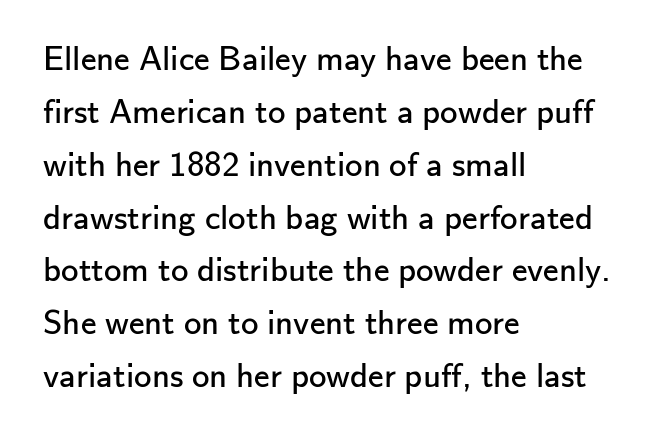
{"serif": "no", "italic": "no", "bold": "no", "weight": "regular", "width": "normal", "stroke_contrast": "low", "x_height": "small", "monospaced": "no", "underline": "no", "align": "left", "line_spacing": "normal", "line_spacing_ratio": 1.51, "letter_spacing": "normal", "letter_spacing_em": 0.0, "glyph_px": 35}
